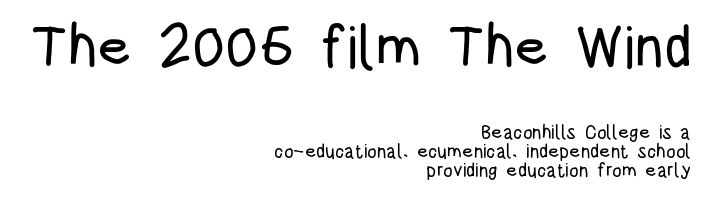
Q: Is the text italic (slanted)? A: No, it is upright.
Q: Is the typeface a serif or a sans-serif typeface? A: Sans-serif.
Q: Is the text underlined? A: No.
Q: How is the paragraph aligned? A: Right-aligned.
Q: Is the spacing between letters normal or unusually wide? A: Normal.
Q: Is the spacing between lines tight, normal or loose? A: Tight.
Q: Which block of text is set in a larger size, the first (top) or the second (bottom)? A: The first (top) one.
Q: Width (condensed, normal, or wide)? A: Condensed.
Q: Stroke contrast? A: Low.
Q: x-height? A: Large.
Q: Monospaced? A: No.
